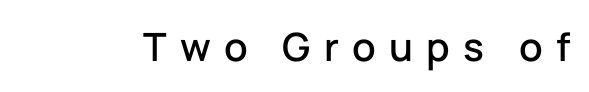
{"serif": "no", "italic": "no", "width": "normal", "stroke_contrast": "low", "x_height": "medium", "monospaced": "no", "underline": "no", "letter_spacing": "wide", "letter_spacing_em": 0.34, "glyph_px": 39}
